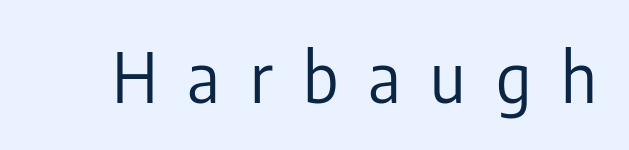
The image shows 68 px regular-weight, condensed sans-serif type, upright; set unusually wide letter spacing (+0.44 em), not underlined; low stroke contrast and a medium x-height.
